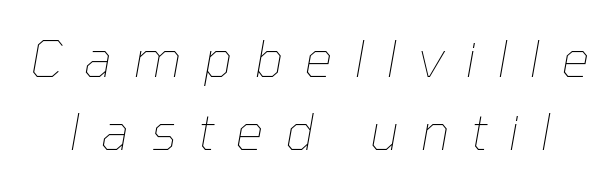
Q: Is the text bold? A: No.
Q: Is the text italic (slanted)? A: Yes, it leans right by about 10 degrees.
Q: Is the text underlined? A: No.
Q: Is the spacing between letters normal or unusually wide? A: Unusually wide.
Q: Is the spacing between lines tight, normal or loose? A: Normal.
Q: Width (condensed, normal, or wide)? A: Normal.
Q: Stroke contrast? A: Low.
Q: x-height? A: Medium.
Q: Monospaced? A: No.
